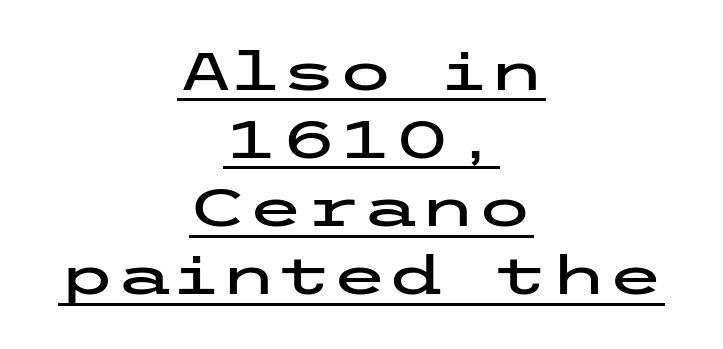
Q: Is the text italic (slanted)? A: No, it is upright.
Q: Is the typeface a serif or a sans-serif typeface? A: Sans-serif.
Q: Is the text underlined? A: Yes.
Q: How is the paragraph aligned? A: Centered.
Q: Is the spacing between letters normal or unusually wide? A: Normal.
Q: Is the spacing between lines tight, normal or loose? A: Normal.
Q: Width (condensed, normal, or wide)? A: Wide.
Q: Stroke contrast? A: Low.
Q: x-height? A: Medium.
